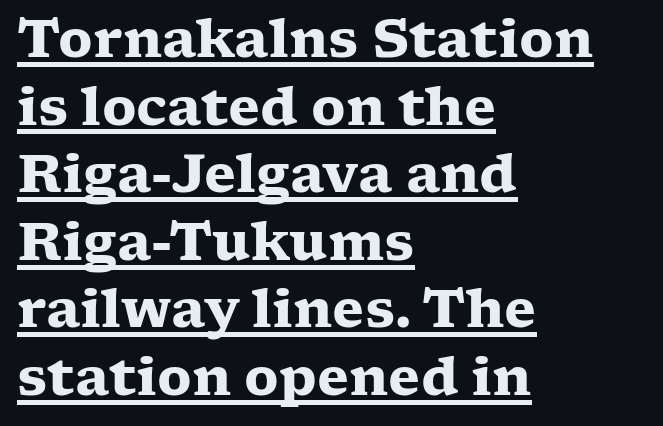
{"serif": "yes", "italic": "no", "bold": "yes", "weight": "heavy", "width": "wide", "stroke_contrast": "low", "x_height": "medium", "monospaced": "no", "underline": "yes", "align": "left", "line_spacing": "normal", "line_spacing_ratio": 1.3, "letter_spacing": "normal", "letter_spacing_em": 0.0, "glyph_px": 52}
